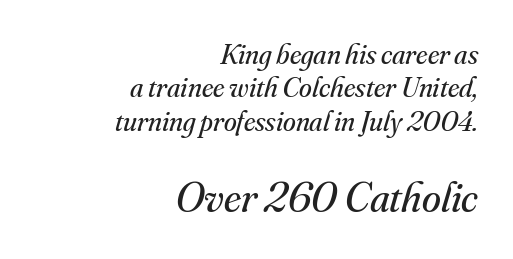
Q: Is the text bold? A: No.
Q: Is the text italic (slanted)? A: Yes, it leans right by about 16 degrees.
Q: Is the typeface a serif or a sans-serif typeface? A: Serif.
Q: Is the text underlined? A: No.
Q: How is the paragraph aligned? A: Right-aligned.
Q: Is the spacing between letters normal or unusually wide? A: Normal.
Q: Is the spacing between lines tight, normal or loose? A: Tight.
Q: Which block of text is set in a larger size, the first (top) or the second (bottom)? A: The second (bottom) one.
Q: Width (condensed, normal, or wide)? A: Normal.
Q: Stroke contrast? A: Medium.
Q: x-height? A: Small.
Q: Monospaced? A: No.
